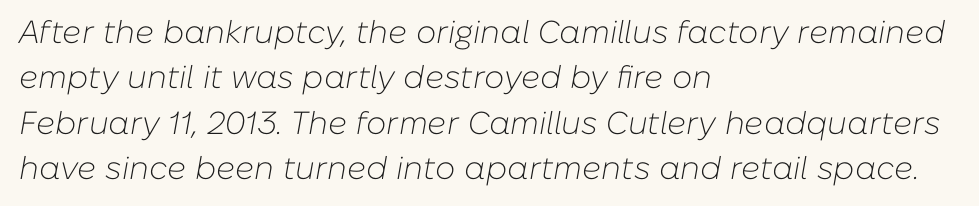
Q: Is the text bold? A: No.
Q: Is the text italic (slanted)? A: Yes, it leans right by about 10 degrees.
Q: Is the text underlined? A: No.
Q: How is the paragraph aligned? A: Left-aligned.
Q: Is the spacing between letters normal or unusually wide? A: Normal.
Q: Is the spacing between lines tight, normal or loose? A: Normal.
Q: Width (condensed, normal, or wide)? A: Normal.
Q: Stroke contrast? A: Low.
Q: x-height? A: Medium.
Q: Monospaced? A: No.
